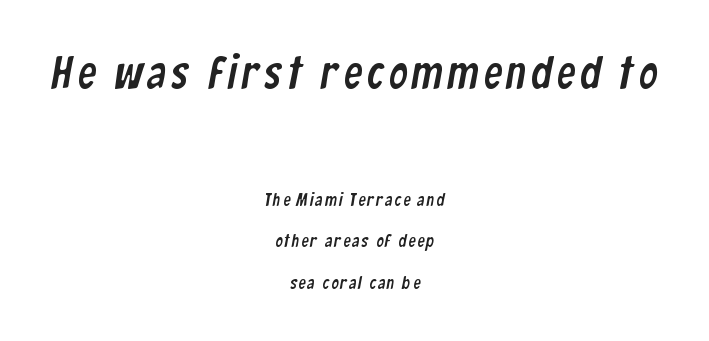
Q: Is the typeface a serif or a sans-serif typeface? A: Sans-serif.
Q: Is the text underlined? A: No.
Q: How is the paragraph aligned? A: Centered.
Q: Is the spacing between lines tight, normal or loose? A: Loose.
Q: Which block of text is set in a larger size, the first (top) or the second (bottom)? A: The first (top) one.
Q: Width (condensed, normal, or wide)? A: Condensed.
Q: Stroke contrast? A: Low.
Q: x-height? A: Medium.
Q: Monospaced? A: No.
